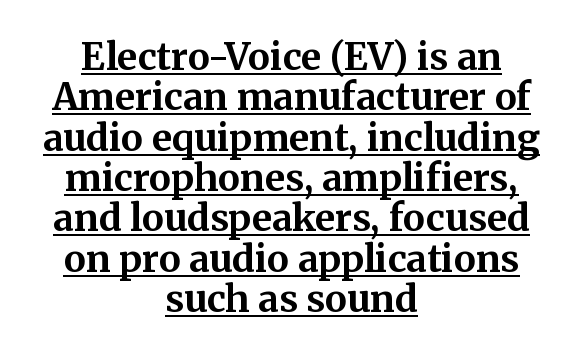
The glyphs are accompanied by a horizontal stroke just below them. The typeface chosen for these lines features serifs. Reading down the column, the eye jumps only a short way to each next line. Does extra space separate the letters? No, they use regular spacing. The specimen reads as upright at a glance.
